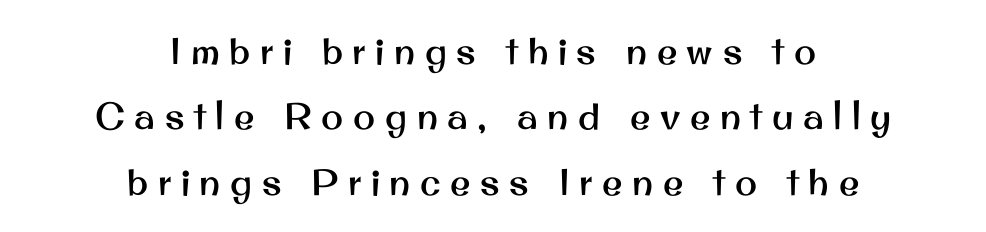
{"serif": "no", "italic": "no", "width": "normal", "stroke_contrast": "medium", "x_height": "small", "monospaced": "no", "underline": "no", "align": "center", "line_spacing_ratio": 1.77, "letter_spacing": "wide", "letter_spacing_em": 0.26, "glyph_px": 37}
